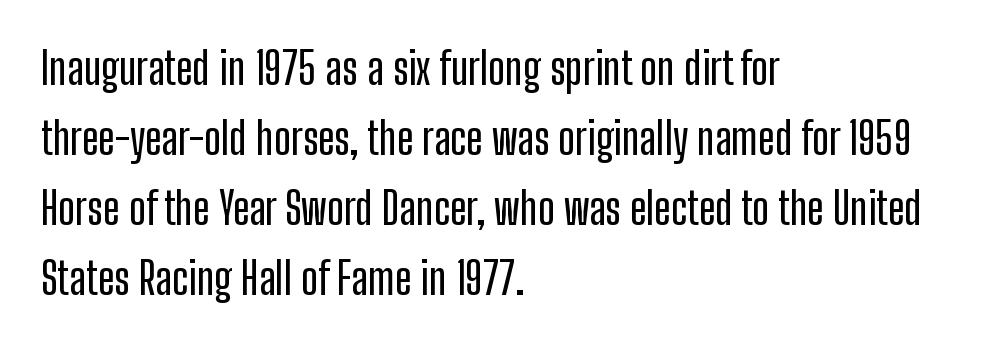
{"serif": "no", "italic": "no", "width": "condensed", "stroke_contrast": "low", "x_height": "medium", "monospaced": "no", "underline": "no", "align": "left", "line_spacing": "normal", "line_spacing_ratio": 1.59, "letter_spacing": "normal", "letter_spacing_em": 0.0, "glyph_px": 44}
